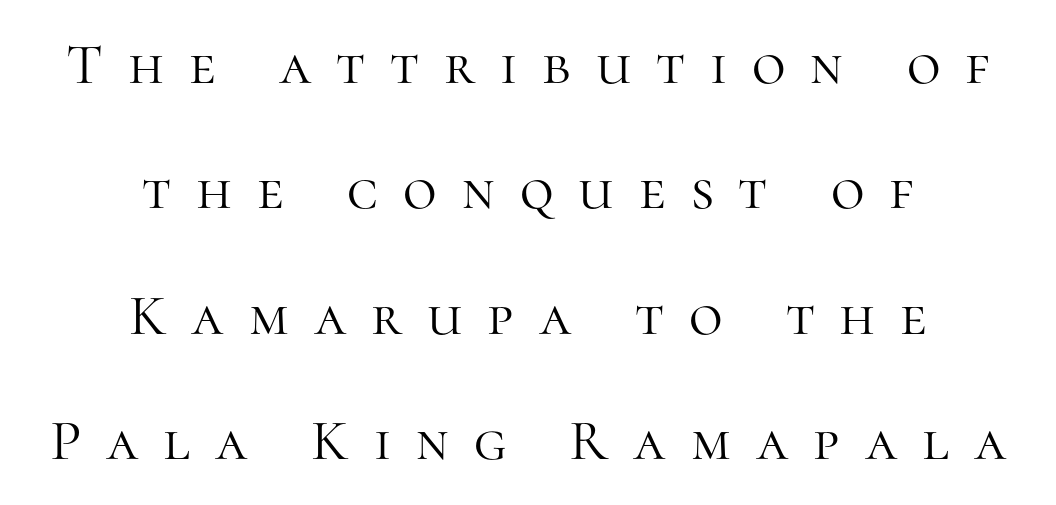
{"serif": "yes", "italic": "no", "bold": "no", "weight": "light", "width": "normal", "stroke_contrast": "high", "x_height": "medium", "monospaced": "no", "underline": "no", "align": "center", "line_spacing": "loose", "line_spacing_ratio": 2.16, "letter_spacing": "wide", "letter_spacing_em": 0.43, "glyph_px": 58}
